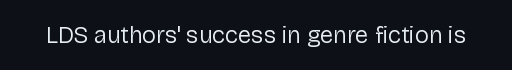
Only glyphs here, with clear space below each row. Notice how the stems are strictly vertical — no italics here. Between one letter and the next there's only the usual sliver of space. Is this a heavy cut? Hardly; it is regular or lighter.
